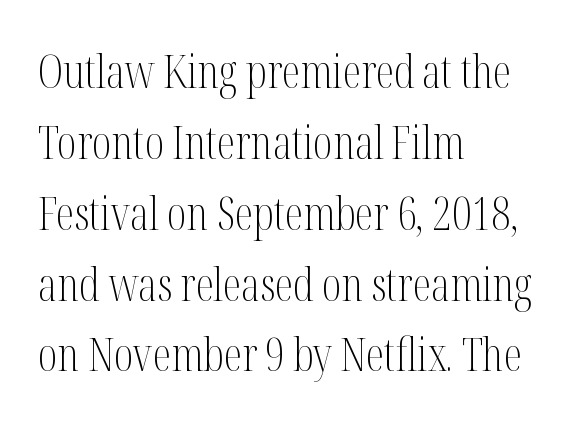
Successive baselines arrive at the customary interval. Designer's note — italics off, roman on. Here the glyphs are tracked normally, forming tight word shapes. Check where the strokes stop: tiny serifs finish them off. Stems and bowls with no extra thickness — not bold. Left-aligned paragraph, ragged on the right.
